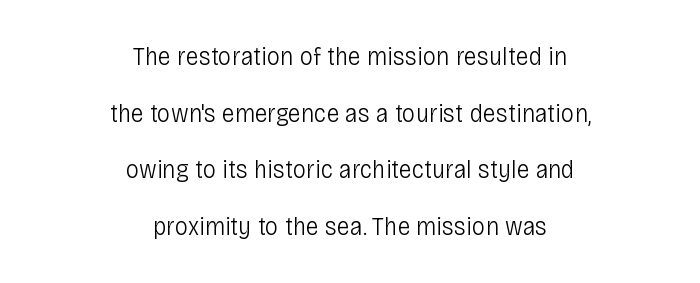
The paragraph shown floats in the horizontal middle. Between one letter and the next there's only the usual sliver of space. Vertically, the passage feels expansive, rows floating well apart. Ordinary non-slanted type is in use. The cut favours lightness, reaching ordinary text weight at its darkest.
